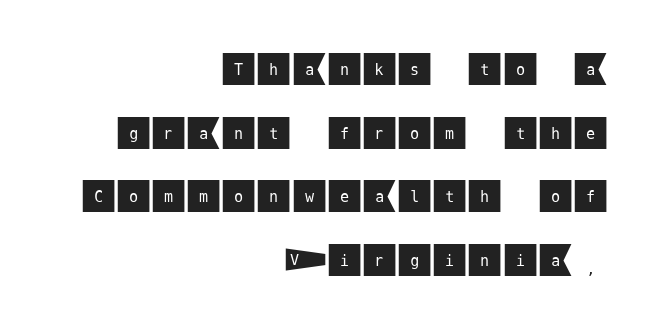
{"serif": "no", "italic": "no", "width": "normal", "stroke_contrast": "medium", "x_height": "large", "underline": "no", "align": "right", "line_spacing_ratio": 1.77, "letter_spacing": "normal", "letter_spacing_em": 0.0, "glyph_px": 36}
